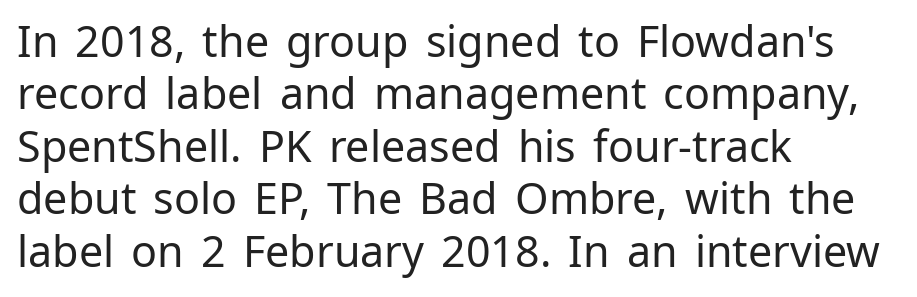
{"serif": "no", "italic": "no", "bold": "no", "weight": "regular", "width": "normal", "stroke_contrast": "low", "x_height": "medium", "monospaced": "no", "underline": "no", "align": "left", "line_spacing_ratio": 1.22, "letter_spacing": "normal", "letter_spacing_em": 0.0, "glyph_px": 43}
